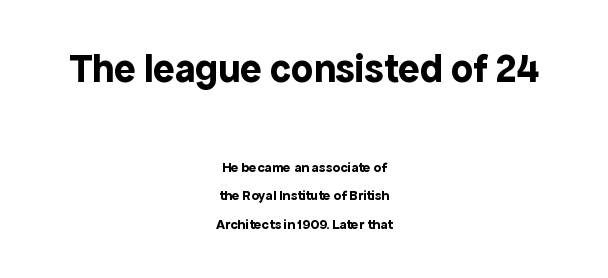
The image shows 40 px bold sans-serif type, upright; set centered, loose line spacing (2.04x), normal letter spacing, not underlined; the first (top) block is 2.86x larger; a medium x-height.
